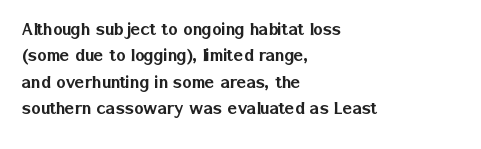
Q: Is the text italic (slanted)? A: No, it is upright.
Q: Is the text underlined? A: No.
Q: How is the paragraph aligned? A: Left-aligned.
Q: Is the spacing between letters normal or unusually wide? A: Normal.
Q: Is the spacing between lines tight, normal or loose? A: Normal.
